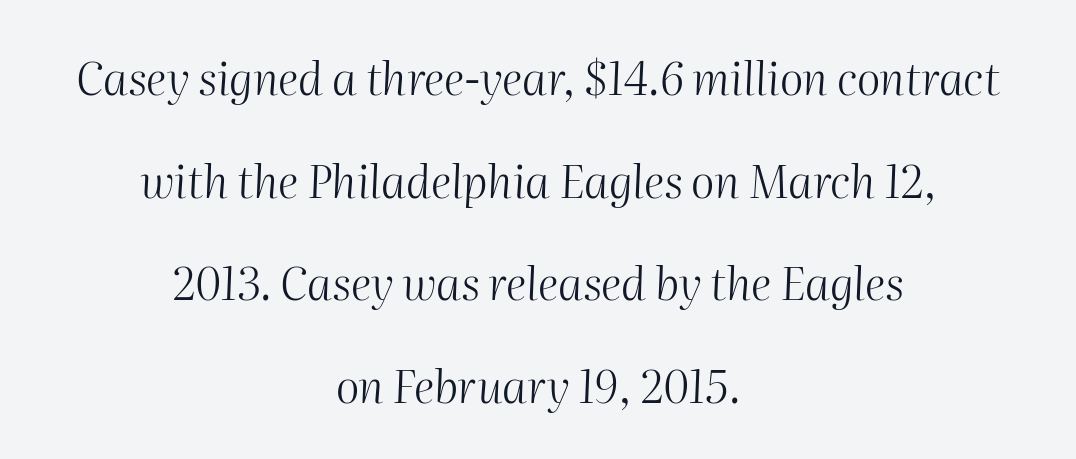
Short note: letters normally spaced. Which margin do the lines hug? Neither — every line sits in the middle. This is oblique type, the kind used for emphasis or titles. The strip under each line holds only bare page. This sample has the flowing, uneven cadence of proportional lettering.
